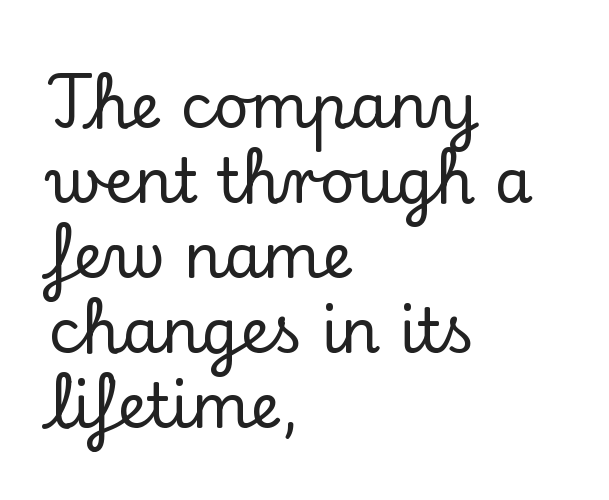
Q: Is the text italic (slanted)? A: No, it is upright.
Q: Is the typeface a serif or a sans-serif typeface? A: Serif.
Q: Is the text underlined? A: No.
Q: How is the paragraph aligned? A: Left-aligned.
Q: Is the spacing between letters normal or unusually wide? A: Normal.
Q: Width (condensed, normal, or wide)? A: Normal.
Q: Stroke contrast? A: Low.
Q: x-height? A: Small.
Q: Monospaced? A: No.
